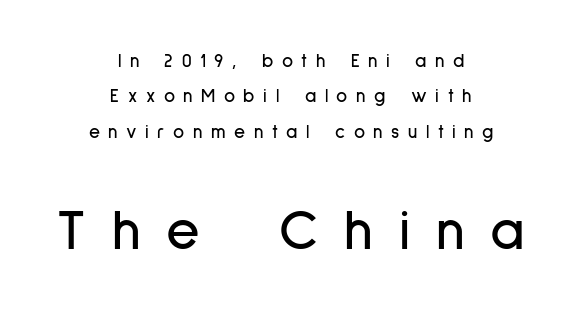
Q: Is the text italic (slanted)? A: No, it is upright.
Q: Is the typeface a serif or a sans-serif typeface? A: Sans-serif.
Q: Is the text underlined? A: No.
Q: How is the paragraph aligned? A: Centered.
Q: Is the spacing between letters normal or unusually wide? A: Unusually wide.
Q: Which block of text is set in a larger size, the first (top) or the second (bottom)? A: The second (bottom) one.
Q: Width (condensed, normal, or wide)? A: Condensed.
Q: Stroke contrast? A: Low.
Q: x-height? A: Medium.
Q: Monospaced? A: No.
